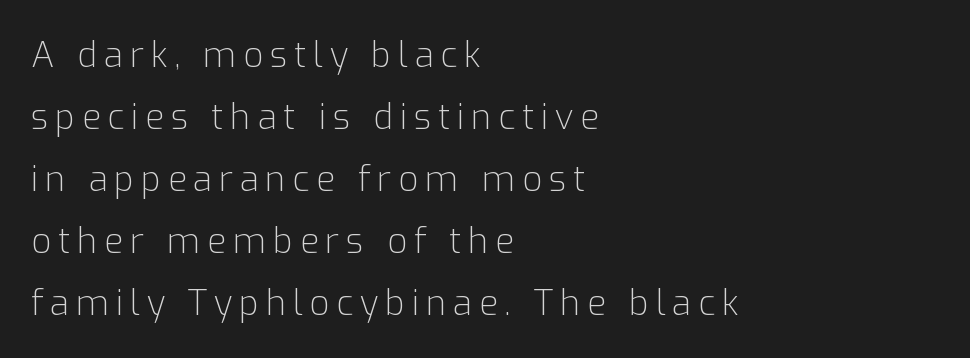
All the whitespace from short lines collects on the right. A roman cut, with each character standing at attention. Nobody drew a line under any word here. The weight would be labelled regular, book, light, or lighter still.
